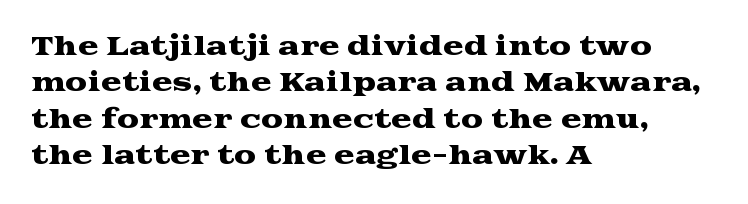
Plain, unruled lines of type. The type is set solid horizontally, with unmodified tracking. Tall strokes in this sample are plumb rather than angled. Regarding leading, the lines here are spaced in the standard way.
